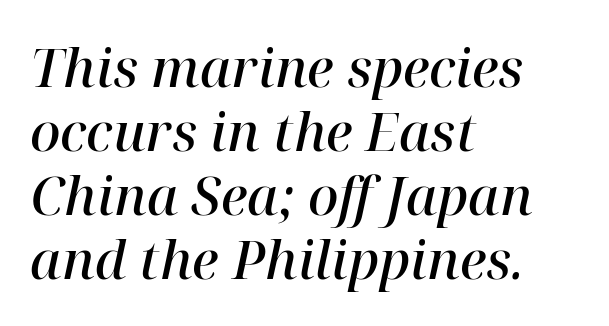
{"serif": "yes", "italic": "yes", "lean": "right", "slant_degrees": 12, "bold": "semi", "weight": "semibold", "width": "normal", "stroke_contrast": "high", "x_height": "medium", "monospaced": "no", "underline": "no", "align": "left", "line_spacing_ratio": 1.21, "letter_spacing": "normal", "letter_spacing_em": 0.0, "glyph_px": 53}
